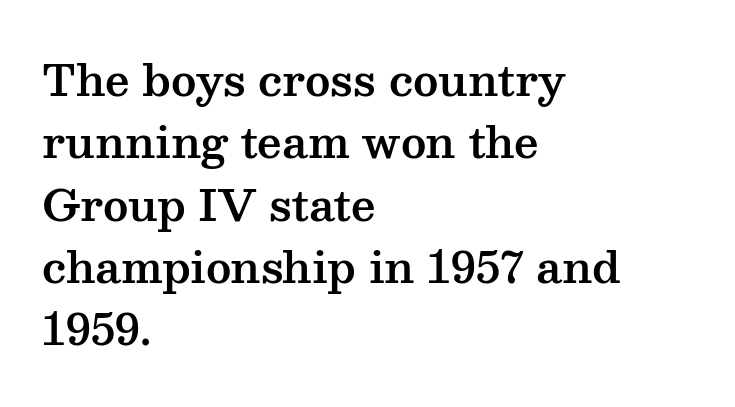
{"serif": "yes", "italic": "no", "width": "wide", "stroke_contrast": "medium", "x_height": "medium", "monospaced": "no", "underline": "no", "align": "left", "line_spacing": "normal", "line_spacing_ratio": 1.45, "letter_spacing": "normal", "letter_spacing_em": 0.0, "glyph_px": 43}
